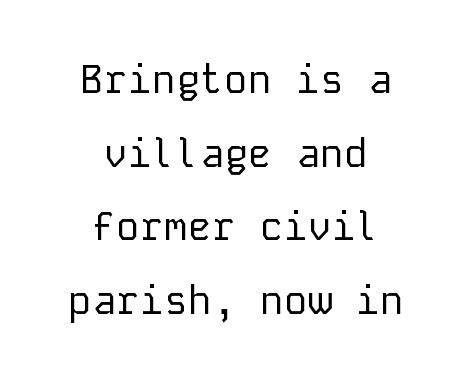
The image shows 40 px regular-weight sans-serif type, upright, monospaced; set centered, line spacing 1.84x, normal letter spacing, not underlined; low stroke contrast and a medium x-height.
